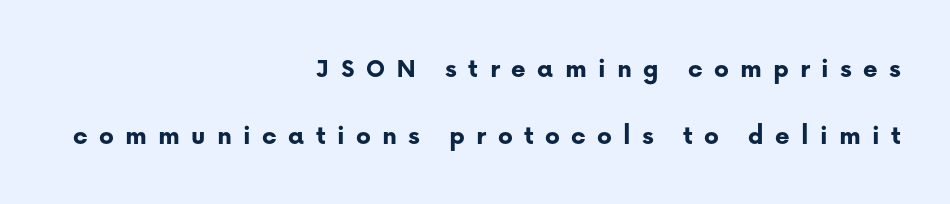
{"serif": "no", "italic": "no", "bold": "yes", "weight": "bold", "width": "normal", "stroke_contrast": "low", "x_height": "medium", "monospaced": "no", "underline": "no", "align": "right", "line_spacing": "loose", "line_spacing_ratio": 2.41, "letter_spacing": "wide", "letter_spacing_em": 0.4, "glyph_px": 28}
